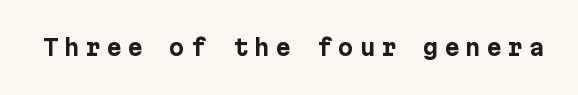
{"italic": "no", "bold": "yes", "underline": "no", "letter_spacing": "wide", "letter_spacing_em": 0.26, "glyph_px": 22}
